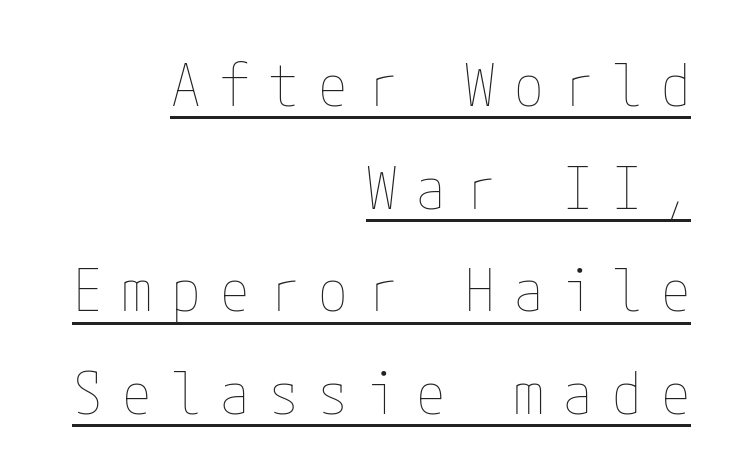
Q: Is the text bold? A: No.
Q: Is the text italic (slanted)? A: No, it is upright.
Q: Is the text underlined? A: Yes.
Q: How is the paragraph aligned? A: Right-aligned.
Q: Is the spacing between letters normal or unusually wide? A: Unusually wide.
Q: Width (condensed, normal, or wide)? A: Condensed.
Q: Stroke contrast? A: Low.
Q: x-height? A: Medium.
